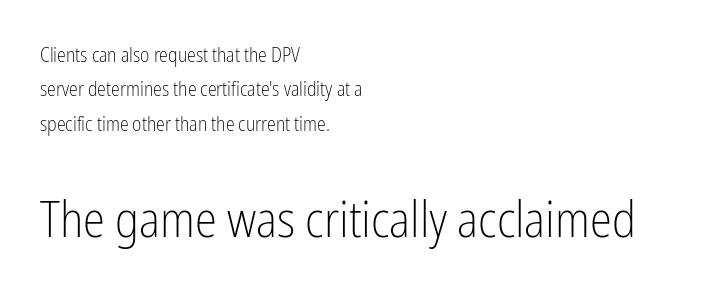
Q: Is the text bold? A: No.
Q: Is the text italic (slanted)? A: No, it is upright.
Q: Is the typeface a serif or a sans-serif typeface? A: Sans-serif.
Q: Is the text underlined? A: No.
Q: How is the paragraph aligned? A: Left-aligned.
Q: Is the spacing between letters normal or unusually wide? A: Normal.
Q: Which block of text is set in a larger size, the first (top) or the second (bottom)? A: The second (bottom) one.
Q: Width (condensed, normal, or wide)? A: Condensed.
Q: Stroke contrast? A: Low.
Q: x-height? A: Medium.
Q: Monospaced? A: No.
